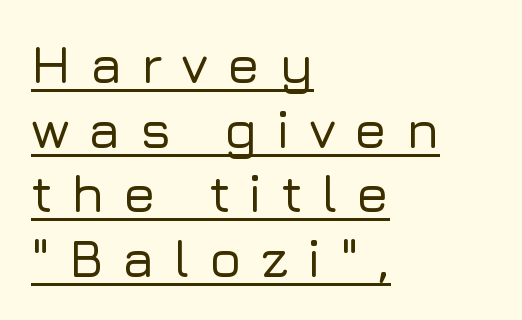
Q: Is the text italic (slanted)? A: No, it is upright.
Q: Is the typeface a serif or a sans-serif typeface? A: Sans-serif.
Q: Is the text underlined? A: Yes.
Q: How is the paragraph aligned? A: Left-aligned.
Q: Is the spacing between letters normal or unusually wide? A: Unusually wide.
Q: Width (condensed, normal, or wide)? A: Normal.
Q: Stroke contrast? A: Low.
Q: x-height? A: Medium.
Q: Monospaced? A: No.
